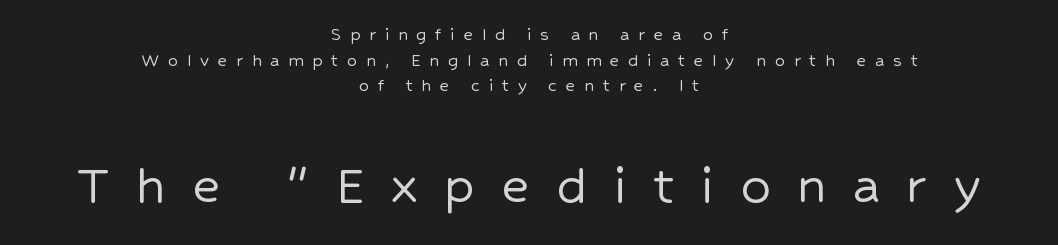
Which chunk is bigger? The second one — the bottom block dwarfs the top. The passage shown is typed in a proportional face where columns would drift. Caption: expanded tracking, letters set apart. A typesetter would label this face a sans. Honestly, the row spacing looks completely unremarkable. Descenders are the only things crossing below the line.
